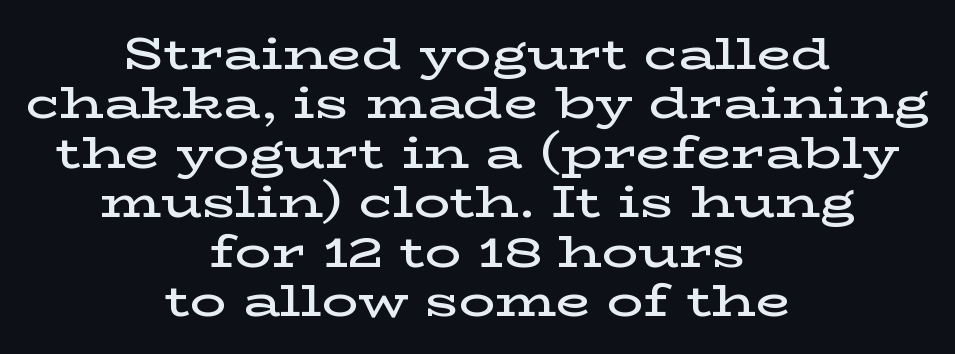
Underlining? Definitely not there. The face used here is a semibold: visibly heavier than regular, lighter than bold. You could barely slide anything between these rows. The type is set solid horizontally, with unmodified tracking.
